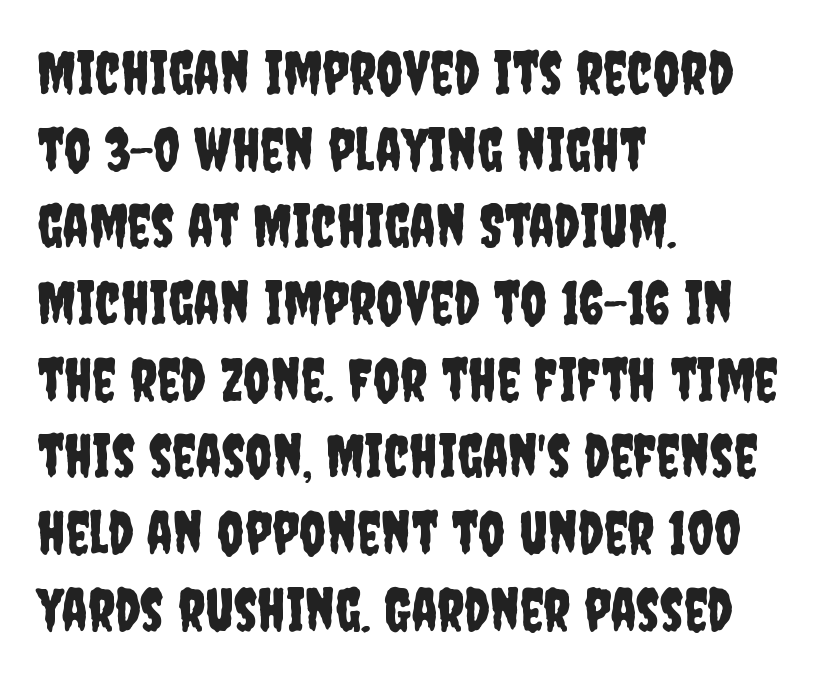
{"serif": "no", "italic": "no", "width": "condensed", "stroke_contrast": "low", "x_height": "large", "monospaced": "no", "underline": "no", "align": "left", "line_spacing": "normal", "line_spacing_ratio": 1.3, "letter_spacing": "normal", "letter_spacing_em": 0.0, "glyph_px": 59}
